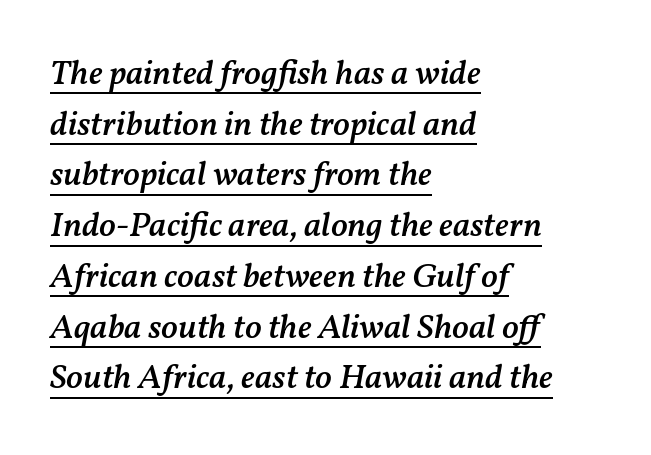
Q: Is the text bold? A: Semi-bold.
Q: Is the text italic (slanted)? A: Yes, it leans right by about 11 degrees.
Q: Is the text underlined? A: Yes.
Q: How is the paragraph aligned? A: Left-aligned.
Q: Is the spacing between letters normal or unusually wide? A: Normal.
Q: Is the spacing between lines tight, normal or loose? A: Normal.
Q: Width (condensed, normal, or wide)? A: Normal.
Q: Stroke contrast? A: Medium.
Q: x-height? A: Medium.
Q: Monospaced? A: No.
